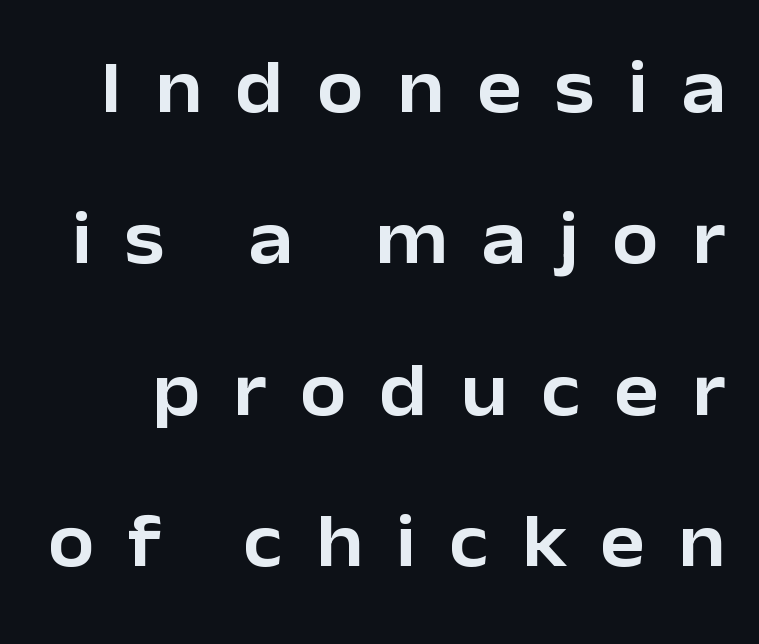
{"serif": "no", "italic": "no", "width": "normal", "stroke_contrast": "low", "x_height": "medium", "monospaced": "no", "underline": "no", "line_spacing": "loose", "line_spacing_ratio": 2.02, "letter_spacing": "wide", "letter_spacing_em": 0.44, "glyph_px": 75}
